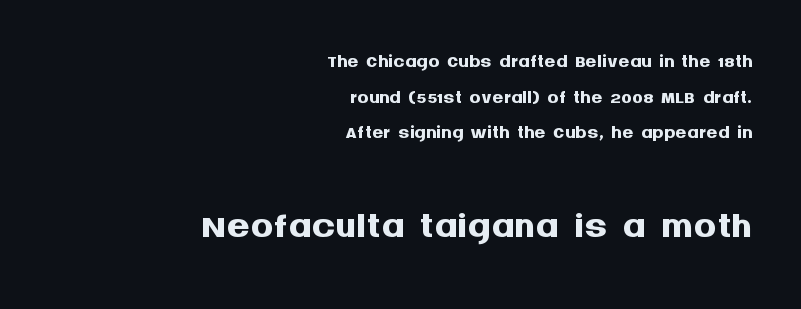
Designer's note — italics off, roman on. Of the two passages, the one underneath uses the larger point size. To sum up the face: it is a sans, with no serifs. If you drew a ruler down the right edge, every line would touch it.
